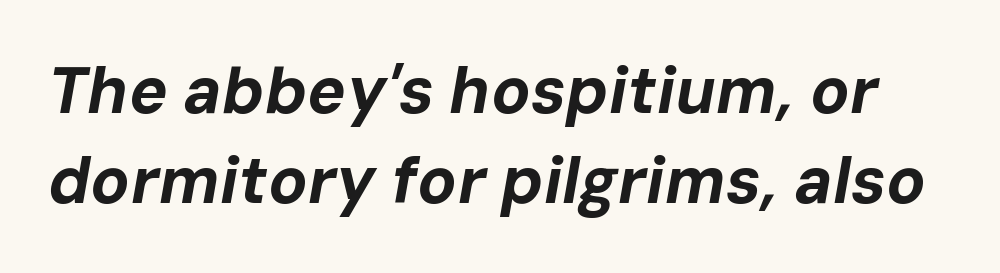
Proportional: the letters do not fall into vertical columns. The designer left line spacing at the default. Chunky letters — that's bold for sure. The axis of the letterforms is tilted away from vertical.
